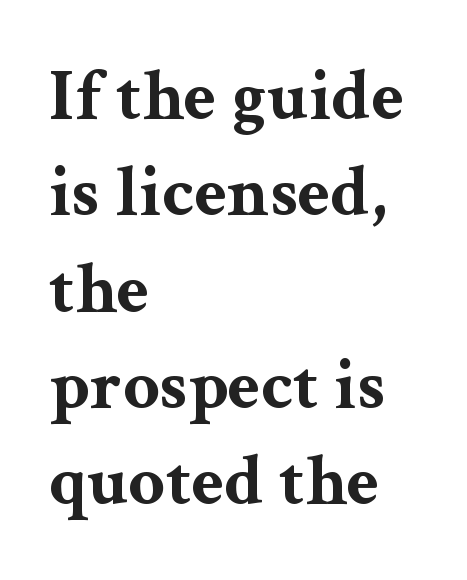
The image shows 73 px bold, wide serif type, upright; set left-aligned, normal line spacing (1.32x), normal letter spacing, not underlined; medium stroke contrast and a medium x-height.
